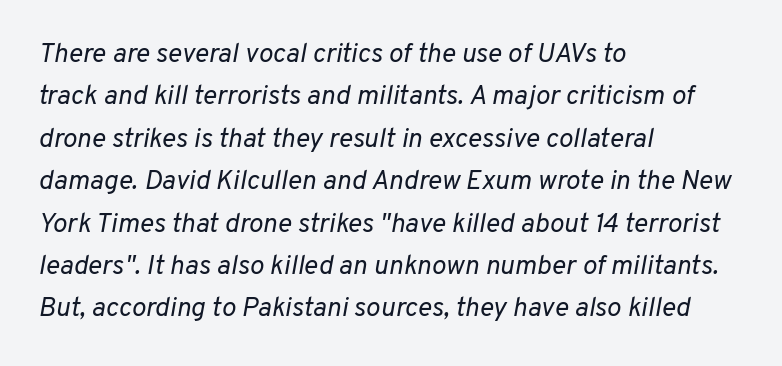
A light-to-regular cut is what we see here. All the whitespace from short lines collects on the right. How would I describe the line gaps? Plain and ordinary. In terms of posture, this sample is oblique. The letters sit at their default tracking, neither squeezed nor spread. Any mark beneath the type? The region is blank.
